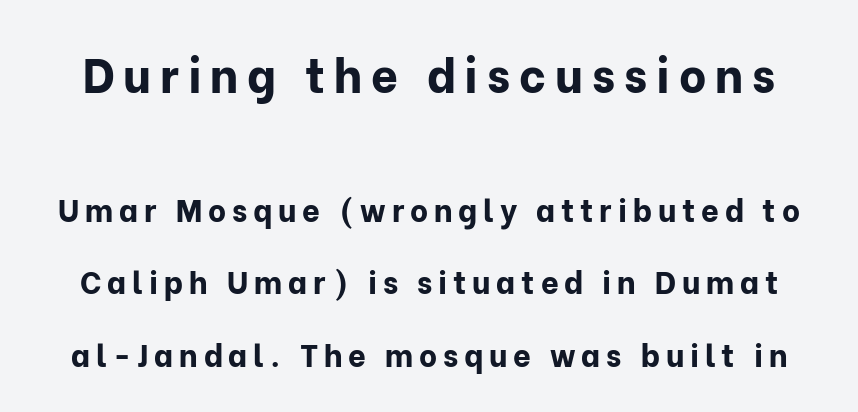
The image shows 47 px bold sans-serif type, upright; set loose line spacing (2.34x), not underlined; the first (top) block is 1.52x larger; low stroke contrast and a medium x-height.
